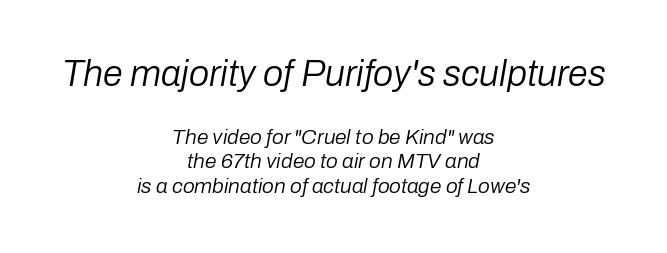
The image shows 36 px regular-weight type, italic (leaning right); set centered, line spacing 1.17x, normal letter spacing, not underlined; the first (top) block is 1.71x larger; low stroke contrast and a medium x-height.
